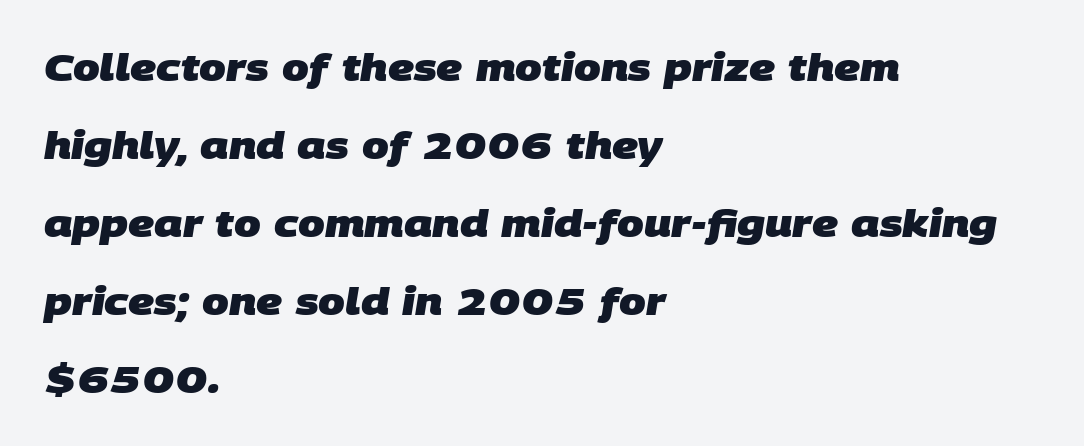
Here the glyphs are tracked normally, forming tight word shapes. Spacing verdict: proportional, widths tailored to each character. Quick note: interline space is abundant. The type family on display is of the sans-serif kind. Is the block centered? No — it sits flush against the left margin. Rule under the text: the space is simply empty.
